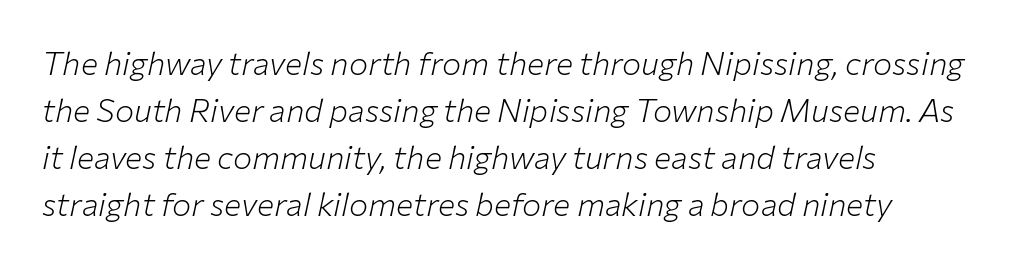
The image shows 32 px light type, italic (leaning right); set left-aligned, normal line spacing (1.47x), normal letter spacing, not underlined; low stroke contrast and a medium x-height.
